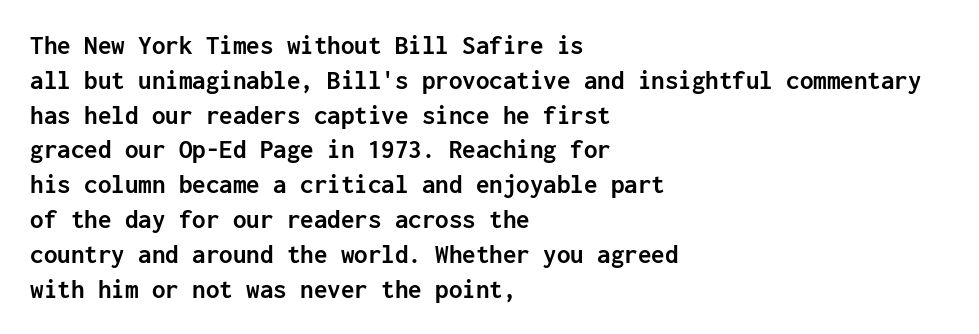
The image shows 27 px bold type, upright; set left-aligned, normal line spacing (1.29x), normal letter spacing, not underlined.
